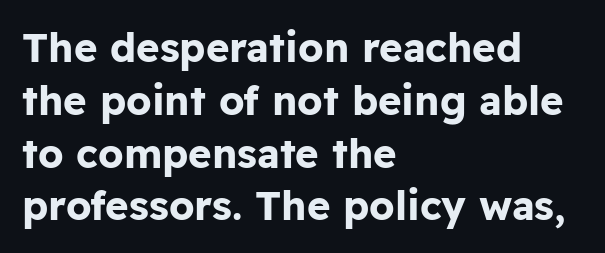
{"serif": "no", "italic": "no", "bold": "yes", "weight": "bold", "width": "normal", "stroke_contrast": "low", "x_height": "medium", "monospaced": "no", "underline": "no", "align": "left", "line_spacing": "normal", "line_spacing_ratio": 1.32, "letter_spacing": "normal", "letter_spacing_em": 0.0, "glyph_px": 40}
